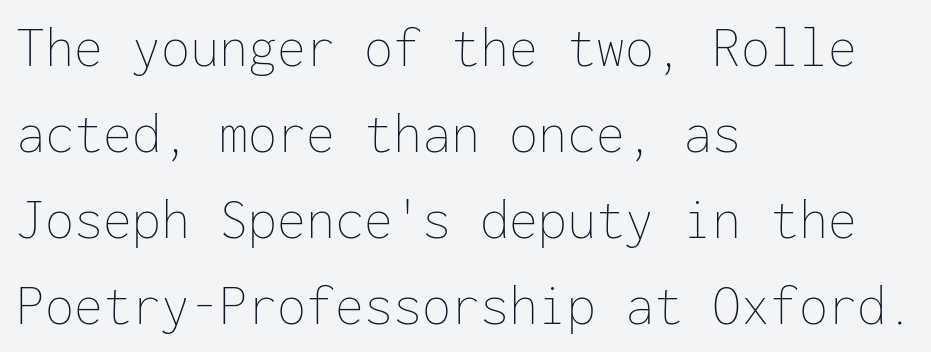
Q: Is the text bold? A: No.
Q: Is the text italic (slanted)? A: No, it is upright.
Q: Is the text underlined? A: No.
Q: How is the paragraph aligned? A: Left-aligned.
Q: Is the spacing between letters normal or unusually wide? A: Normal.
Q: Is the spacing between lines tight, normal or loose? A: Normal.
Q: Width (condensed, normal, or wide)? A: Normal.
Q: Stroke contrast? A: Low.
Q: x-height? A: Medium.
Q: Monospaced? A: Yes.
